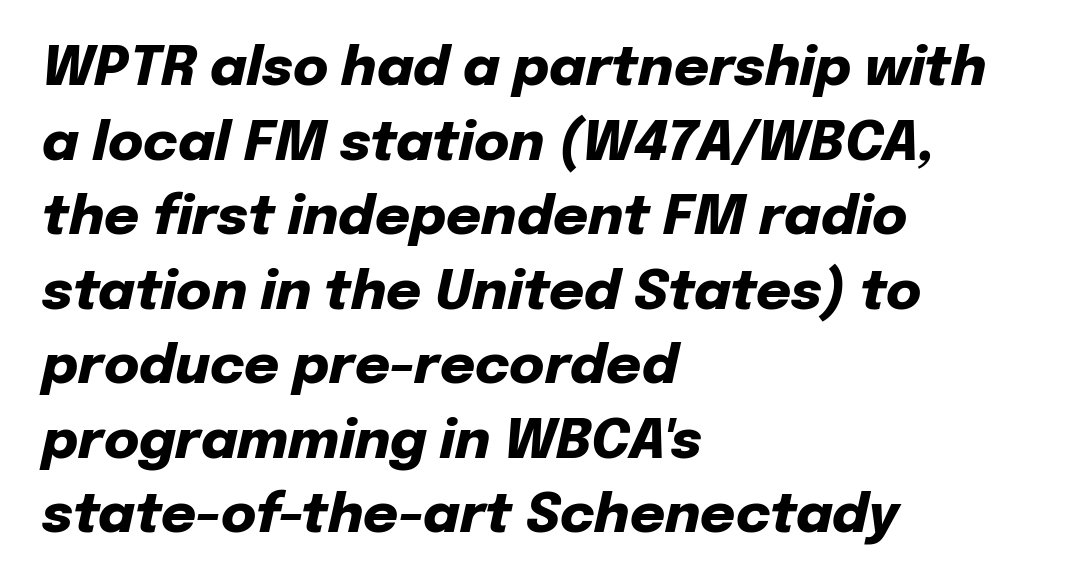
Q: Is the text bold? A: Yes.
Q: Is the text italic (slanted)? A: Yes, it leans right by about 12 degrees.
Q: Is the text underlined? A: No.
Q: How is the paragraph aligned? A: Left-aligned.
Q: Is the spacing between letters normal or unusually wide? A: Normal.
Q: Is the spacing between lines tight, normal or loose? A: Normal.
Q: Width (condensed, normal, or wide)? A: Normal.
Q: Stroke contrast? A: Low.
Q: x-height? A: Medium.
Q: Monospaced? A: No.
